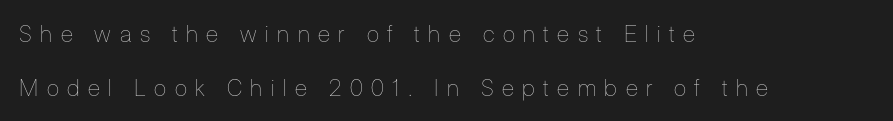
Q: Is the text bold? A: No.
Q: Is the text italic (slanted)? A: No, it is upright.
Q: Is the text underlined? A: No.
Q: How is the paragraph aligned? A: Left-aligned.
Q: Is the spacing between letters normal or unusually wide? A: Unusually wide.
Q: Is the spacing between lines tight, normal or loose? A: Loose.
